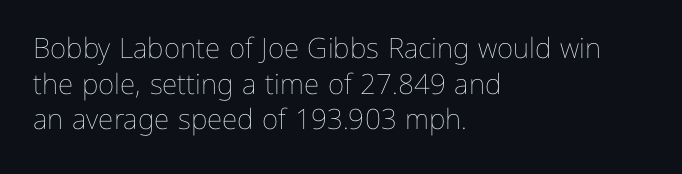
{"italic": "no", "bold": "no", "weight": "thin", "width": "normal", "stroke_contrast": "low", "x_height": "medium", "monospaced": "no", "underline": "no", "align": "left", "line_spacing": "normal", "line_spacing_ratio": 1.27, "letter_spacing": "normal", "letter_spacing_em": 0.0, "glyph_px": 28}
